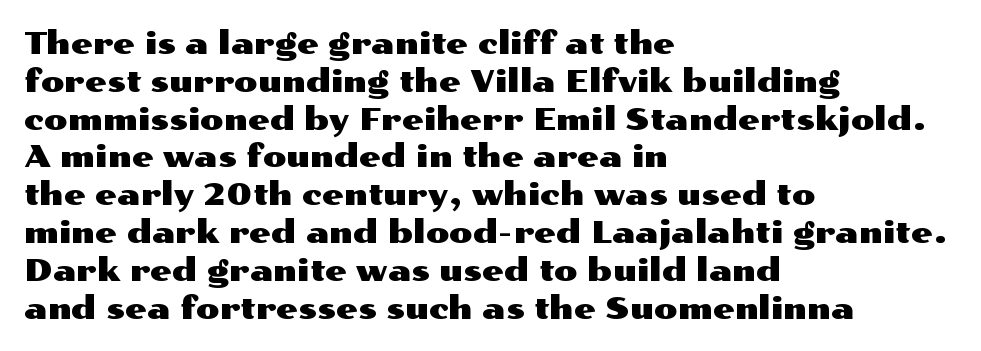
The image shows 31 px wide sans-serif type, upright; set left-aligned, line spacing 1.22x, normal letter spacing, not underlined; medium stroke contrast and a medium x-height.
